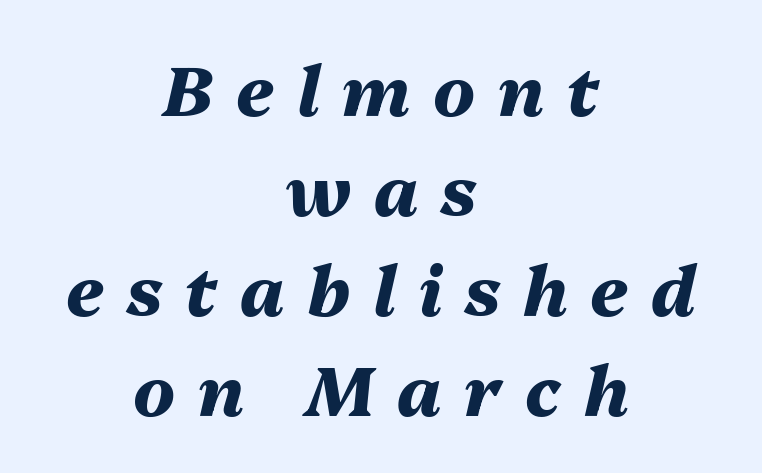
The image shows 69 px heavy type, italic (leaning right); set centered, normal line spacing (1.45x), unusually wide letter spacing (+0.33 em), not underlined; medium stroke contrast and a medium x-height.
